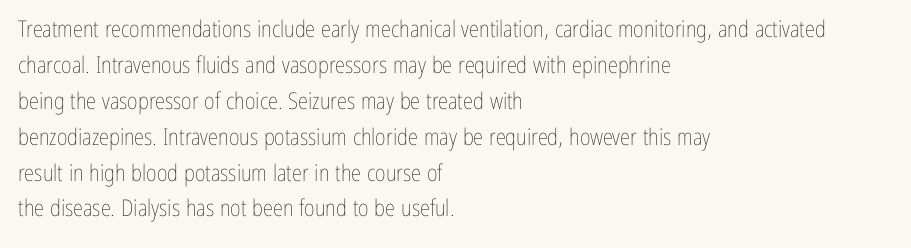
Q: Is the text bold? A: No.
Q: Is the text italic (slanted)? A: No, it is upright.
Q: Is the text underlined? A: No.
Q: How is the paragraph aligned? A: Left-aligned.
Q: Is the spacing between letters normal or unusually wide? A: Normal.
Q: Is the spacing between lines tight, normal or loose? A: Normal.
